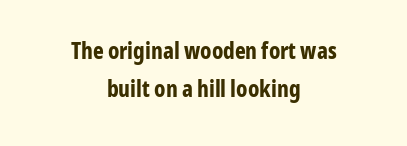
Honestly, there is no underline to notice here at all. Plenty of ink on the page — the face is bold. Short note: letters normally spaced. The lines in this sample share a center point and differ in where they start and stop. This is the regular roman posture of the typeface.
